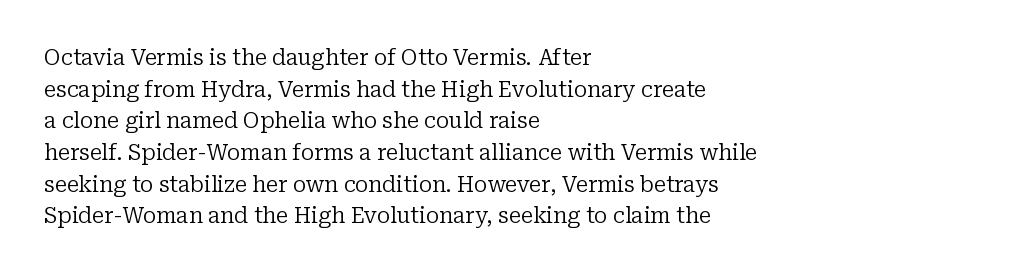
Q: Is the text bold? A: No.
Q: Is the text italic (slanted)? A: No, it is upright.
Q: Is the text underlined? A: No.
Q: How is the paragraph aligned? A: Left-aligned.
Q: Is the spacing between letters normal or unusually wide? A: Normal.
Q: Is the spacing between lines tight, normal or loose? A: Normal.
